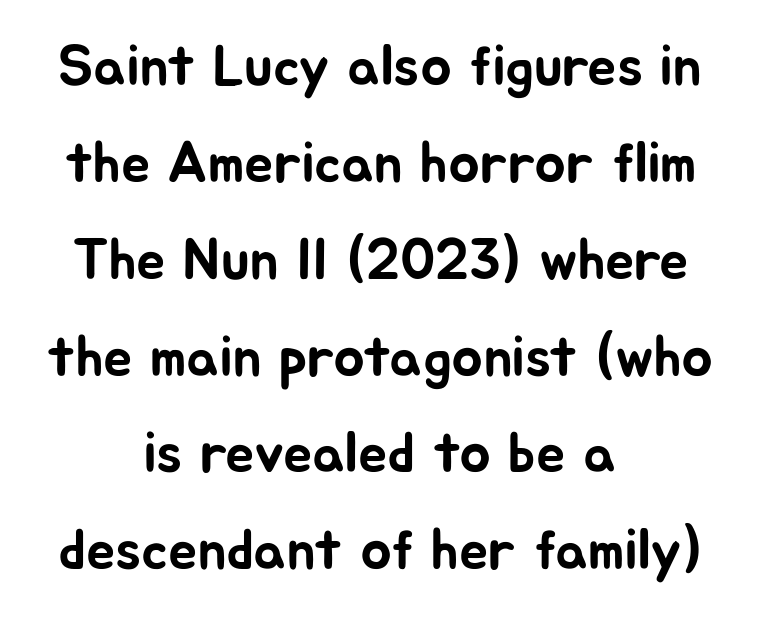
{"serif": "no", "italic": "no", "width": "normal", "stroke_contrast": "low", "x_height": "medium", "monospaced": "no", "underline": "no", "align": "center", "line_spacing": "normal", "line_spacing_ratio": 1.67, "letter_spacing": "normal", "letter_spacing_em": 0.0, "glyph_px": 58}
